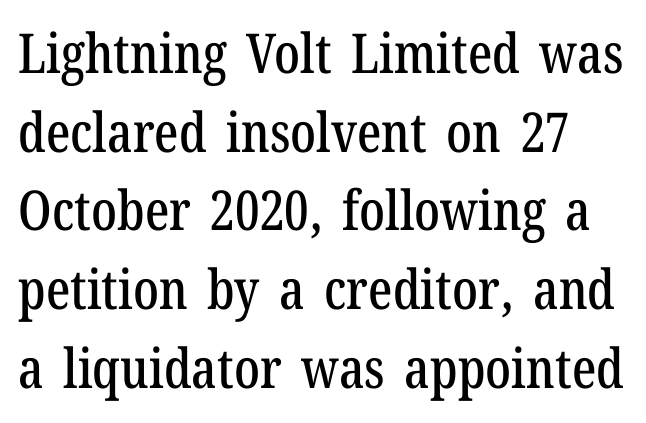
{"serif": "yes", "italic": "no", "width": "condensed", "stroke_contrast": "low", "x_height": "medium", "monospaced": "no", "underline": "no", "line_spacing": "normal", "line_spacing_ratio": 1.43, "letter_spacing": "normal", "letter_spacing_em": 0.0, "glyph_px": 55}
